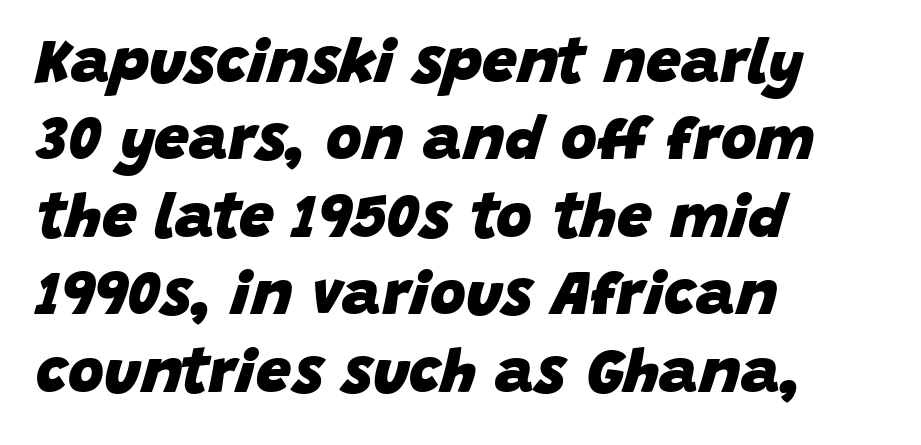
A typesetter would call this proportional, since set widths differ per character. Characters follow at the spacing the type designer built in. Typesetter's note: full bold, strokes at maximum text heaviness. This sample is left-justified, so line endings fall wherever the words run out.
